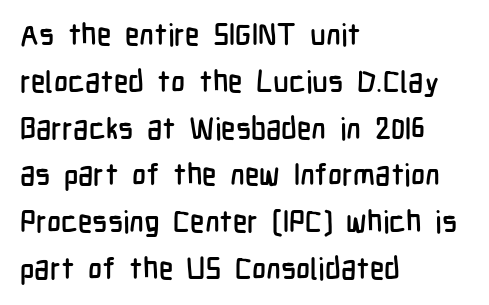
You could not count columns in this text — the font is proportionally spaced. Honestly, the row spacing looks completely unremarkable. The letters stand upright; this is a roman face. Nobody drew a line under any word here. The designer went with a sans here, leaving each stem footless.
